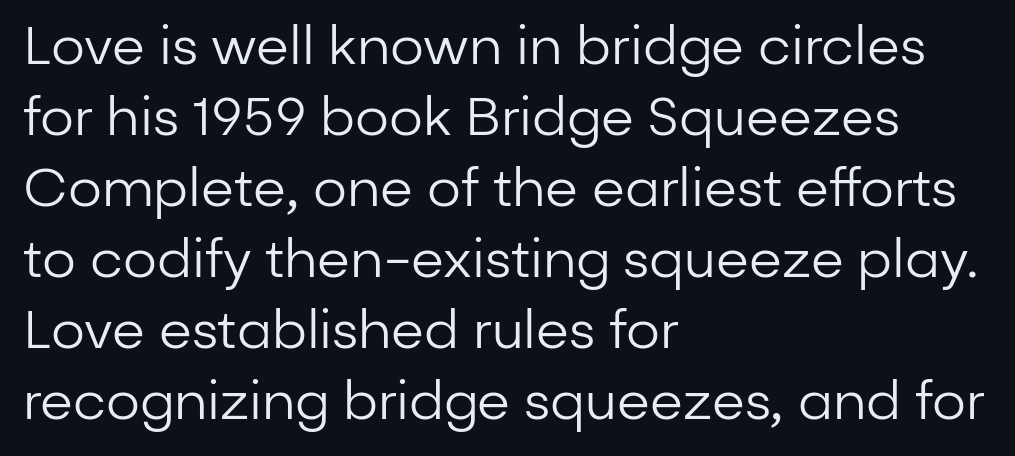
Is this a fixed-width face? No — the glyphs have proportional, varying widths. Nope, no serifs anywhere on these letters. The ragged edge is on the right, which tells us the setting is flush left. Each word holds together tightly as a unit, with standard inter-letter gaps.
